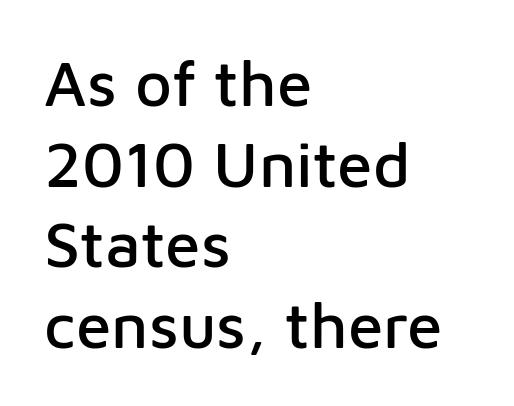
The image shows 64 px sans-serif type, upright; set left-aligned, normal line spacing (1.26x), normal letter spacing, not underlined; low stroke contrast and a medium x-height.
